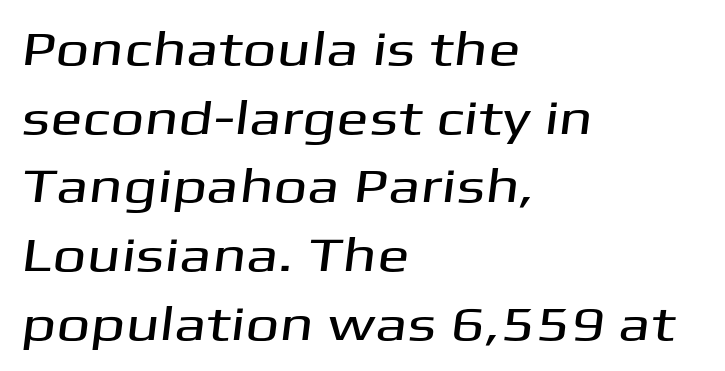
Serifs: no, the terminals of the letterforms are clean. A clean baseline with only descenders dipping below it. The space between consecutive lines is moderate. Spacing verdict: proportional, widths tailored to each character. Standard letterfit; no display-style spreading of the glyphs.
